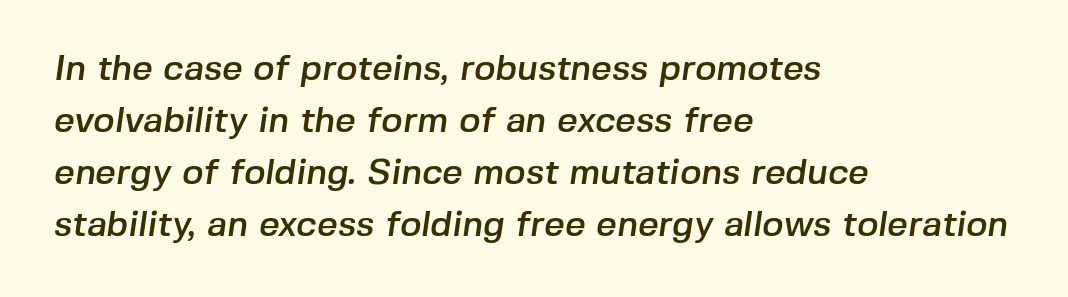
{"serif": "no", "width": "normal", "stroke_contrast": "low", "x_height": "medium", "monospaced": "no", "underline": "no", "align": "left", "line_spacing": "normal", "line_spacing_ratio": 1.44, "letter_spacing": "normal", "letter_spacing_em": 0.0, "glyph_px": 36}
